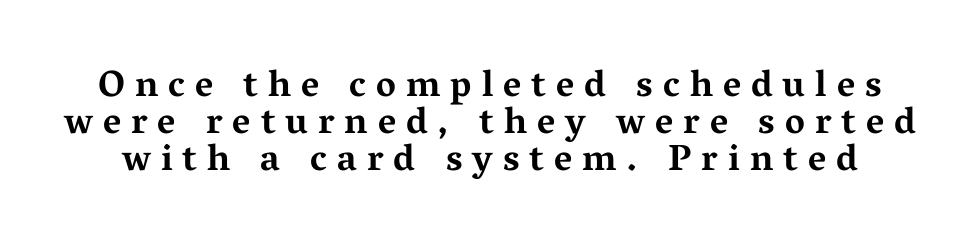
The image shows 37 px bold, wide serif type, upright; set tight line spacing (1.0x), unusually wide letter spacing (+0.27 em), not underlined; medium stroke contrast and a medium x-height.
